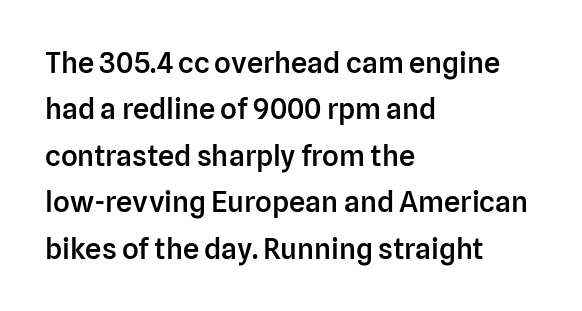
The image shows 29 px semibold sans-serif type, upright; set left-aligned, normal line spacing (1.6x), normal letter spacing, not underlined; low stroke contrast and a medium x-height.
